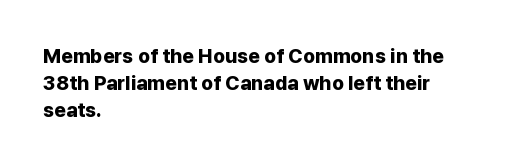
{"italic": "no", "bold": "yes", "underline": "no", "align": "left", "line_spacing": "normal", "line_spacing_ratio": 1.35, "letter_spacing": "normal", "letter_spacing_em": 0.0, "glyph_px": 20}
